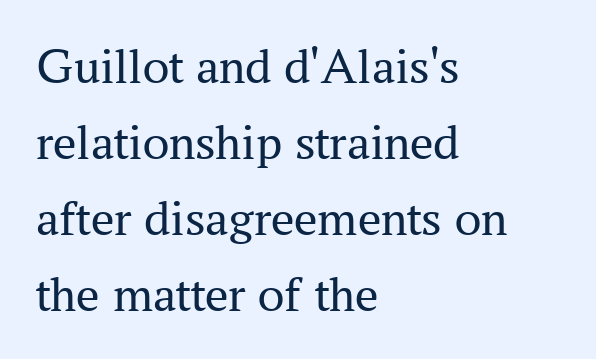
{"serif": "yes", "italic": "no", "bold": "no", "weight": "regular", "width": "normal", "stroke_contrast": "medium", "x_height": "medium", "monospaced": "no", "underline": "no", "align": "left", "line_spacing": "normal", "line_spacing_ratio": 1.46, "letter_spacing": "normal", "letter_spacing_em": 0.0, "glyph_px": 52}
